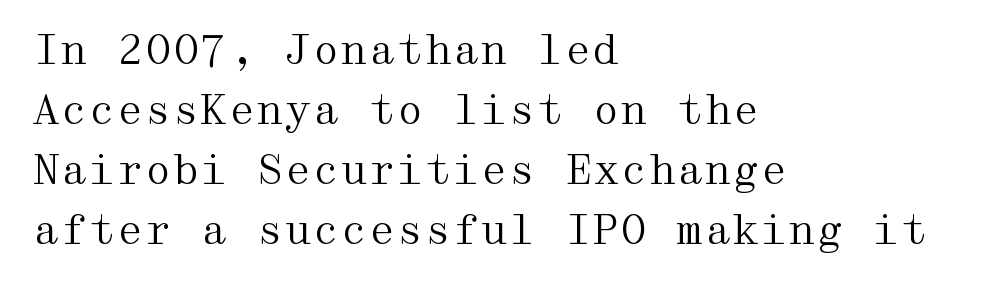
{"serif": "yes", "italic": "no", "bold": "no", "weight": "regular", "width": "wide", "stroke_contrast": "medium", "x_height": "medium", "underline": "no", "align": "left", "line_spacing": "normal", "line_spacing_ratio": 1.5, "letter_spacing": "normal", "letter_spacing_em": 0.0, "glyph_px": 40}
